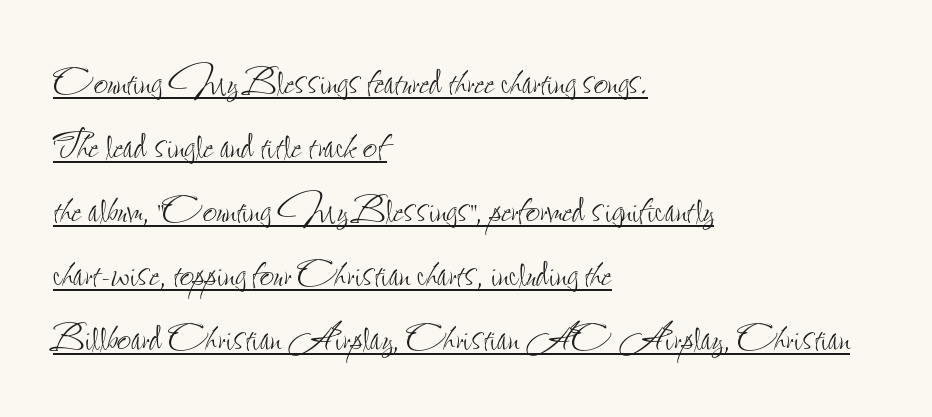
{"bold": "no", "weight": "thin", "width": "condensed", "stroke_contrast": "low", "x_height": "small", "monospaced": "no", "underline": "yes", "align": "left", "line_spacing": "normal", "line_spacing_ratio": 1.28, "letter_spacing": "normal", "letter_spacing_em": 0.0, "glyph_px": 50}
